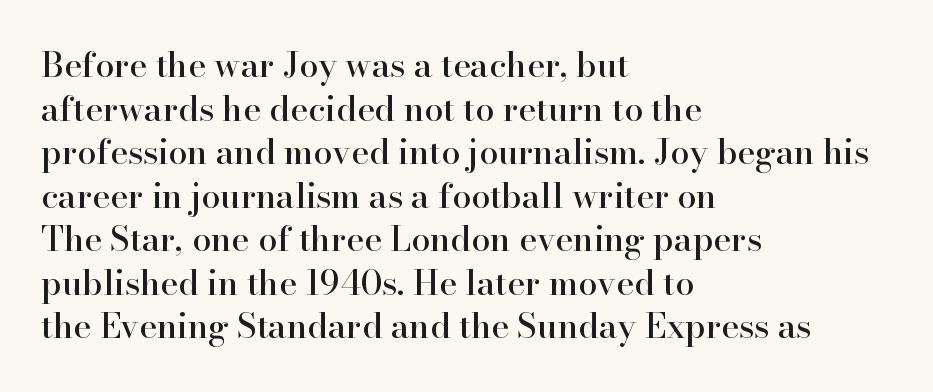
Proportional: the letters do not fall into vertical columns. The lines are quadded left. Small tapered or slab feet sit at the stroke ends, so this counts as serif. Has an underline been added? It has not. Summary of vertical rhythm: regular, with standard interline spacing.
